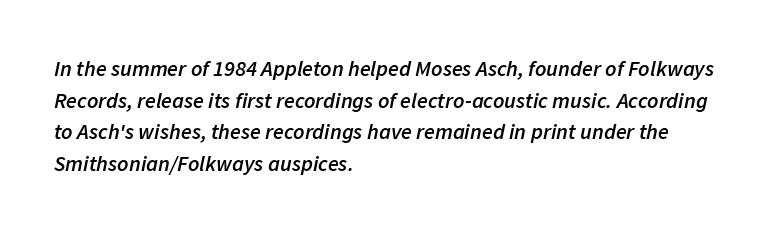
Q: Is the text bold? A: Semi-bold.
Q: Is the text italic (slanted)? A: Yes, it leans right by about 11 degrees.
Q: Is the text underlined? A: No.
Q: How is the paragraph aligned? A: Left-aligned.
Q: Is the spacing between letters normal or unusually wide? A: Normal.
Q: Is the spacing between lines tight, normal or loose? A: Normal.
